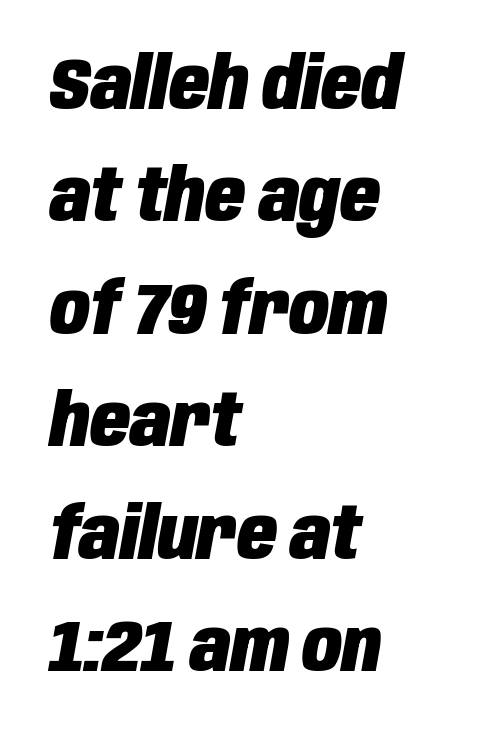
The image shows 73 px heavy, condensed type, italic (leaning right); set left-aligned, normal line spacing (1.54x), normal letter spacing, not underlined; low stroke contrast and a large x-height.
